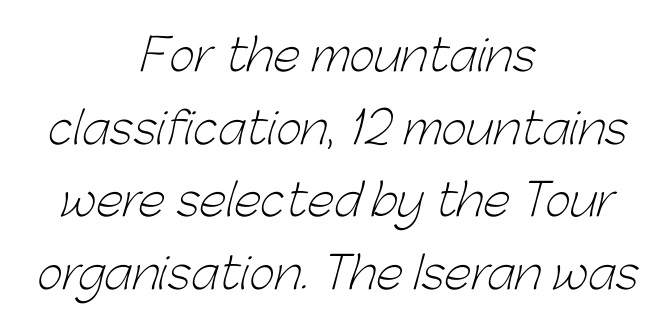
The image shows 44 px light sans-serif type; set centered, normal line spacing (1.65x), normal letter spacing, not underlined; low stroke contrast and a medium x-height.
